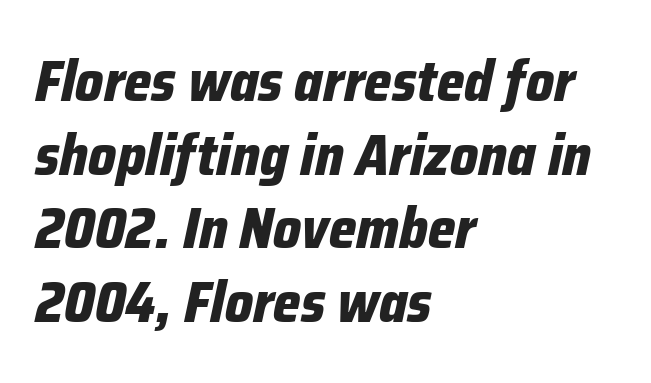
{"italic": "yes", "lean": "right", "slant_degrees": 12, "bold": "yes", "weight": "bold", "width": "condensed", "stroke_contrast": "low", "x_height": "medium", "monospaced": "no", "underline": "no", "align": "left", "line_spacing": "normal", "line_spacing_ratio": 1.27, "letter_spacing": "normal", "letter_spacing_em": 0.0, "glyph_px": 58}
